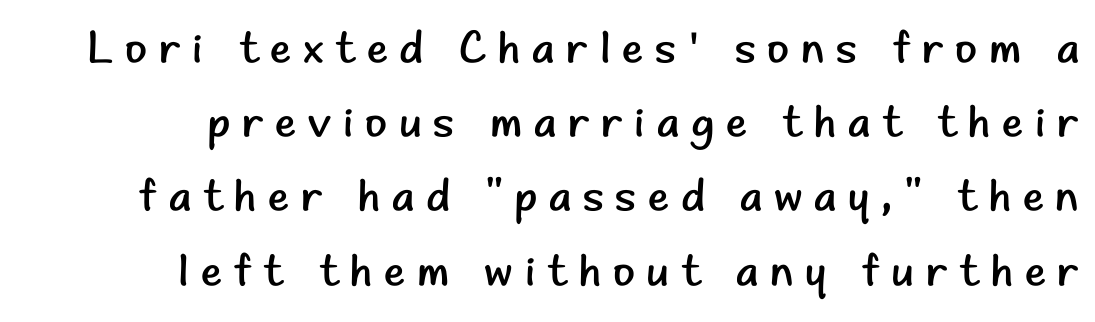
The image shows 45 px regular-weight sans-serif type, upright; set right-aligned, normal line spacing (1.65x), unusually wide letter spacing (+0.26 em), not underlined; low stroke contrast and a small x-height.
